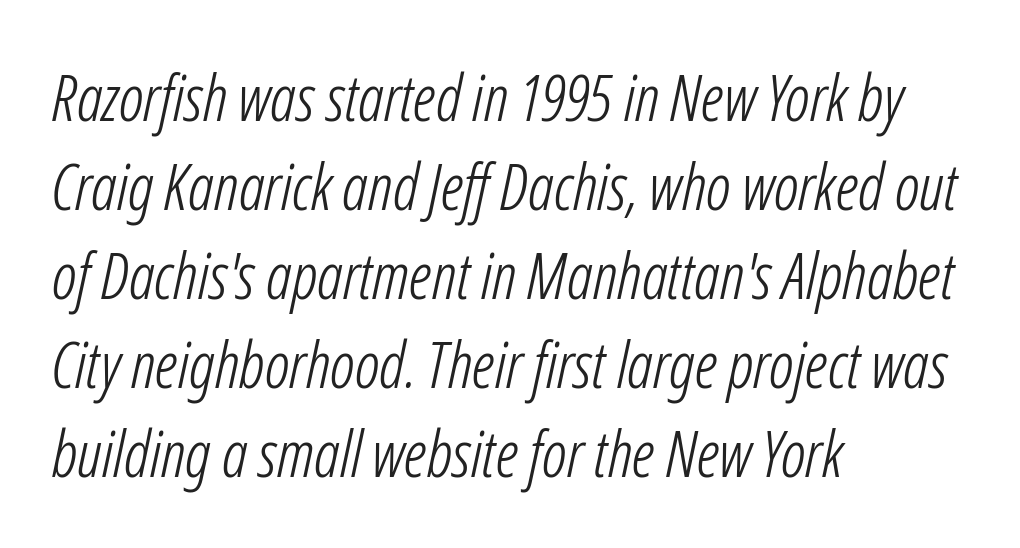
Q: Is the text bold? A: No.
Q: Is the text italic (slanted)? A: Yes, it leans right by about 12 degrees.
Q: Is the text underlined? A: No.
Q: How is the paragraph aligned? A: Left-aligned.
Q: Is the spacing between letters normal or unusually wide? A: Normal.
Q: Is the spacing between lines tight, normal or loose? A: Normal.
Q: Width (condensed, normal, or wide)? A: Condensed.
Q: Stroke contrast? A: Low.
Q: x-height? A: Medium.
Q: Monospaced? A: No.
